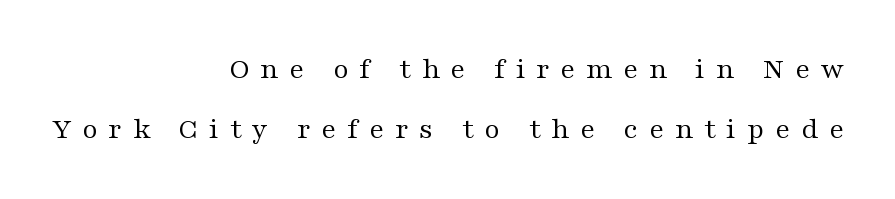
The image shows 30 px regular-weight, wide serif type, upright; set right-aligned, loose line spacing (1.99x), unusually wide letter spacing (+0.36 em), not underlined; medium stroke contrast and a medium x-height.
